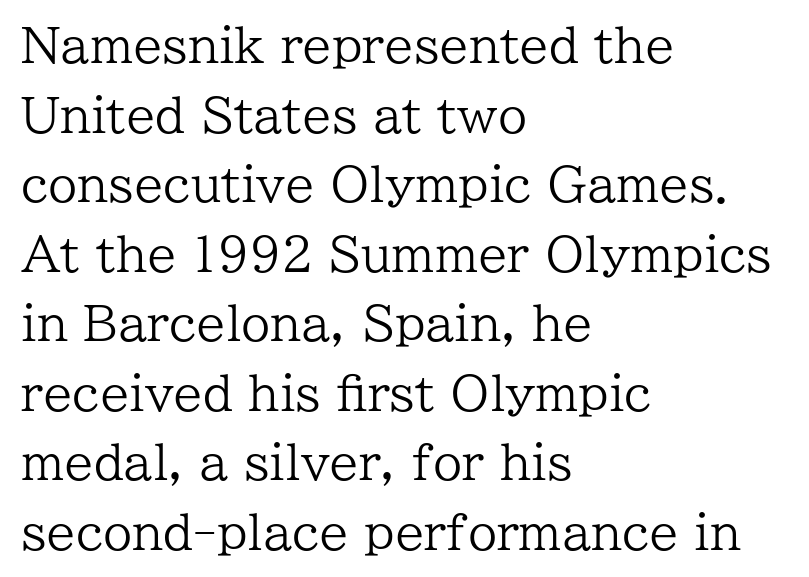
Q: Is the text bold? A: No.
Q: Is the text italic (slanted)? A: No, it is upright.
Q: Is the typeface a serif or a sans-serif typeface? A: Serif.
Q: Is the text underlined? A: No.
Q: How is the paragraph aligned? A: Left-aligned.
Q: Is the spacing between letters normal or unusually wide? A: Normal.
Q: Is the spacing between lines tight, normal or loose? A: Normal.
Q: Width (condensed, normal, or wide)? A: Normal.
Q: Stroke contrast? A: Low.
Q: x-height? A: Medium.
Q: Monospaced? A: No.
